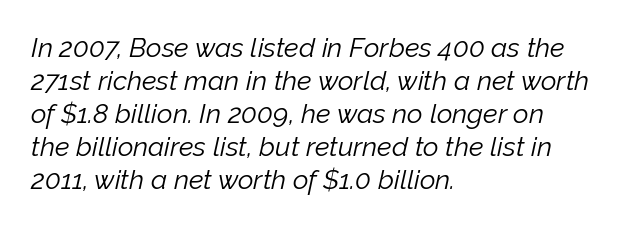
{"italic": "yes", "lean": "right", "slant_degrees": 12, "bold": "no", "underline": "no", "align": "left", "line_spacing_ratio": 1.22, "letter_spacing": "normal", "letter_spacing_em": 0.0, "glyph_px": 27}
